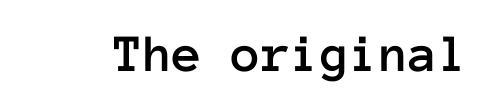
The image shows 54 px text type, upright, monospaced; set normal letter spacing, not underlined; low stroke contrast and a medium x-height.
